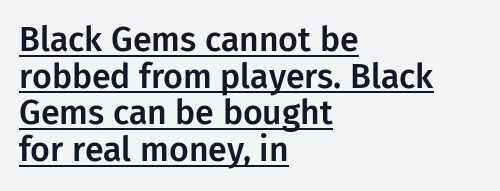
Q: Is the text italic (slanted)? A: No, it is upright.
Q: Is the typeface a serif or a sans-serif typeface? A: Sans-serif.
Q: Is the text underlined? A: Yes.
Q: How is the paragraph aligned? A: Left-aligned.
Q: Is the spacing between letters normal or unusually wide? A: Normal.
Q: Is the spacing between lines tight, normal or loose? A: Tight.
Q: Width (condensed, normal, or wide)? A: Normal.
Q: Stroke contrast? A: Low.
Q: x-height? A: Medium.
Q: Monospaced? A: No.
